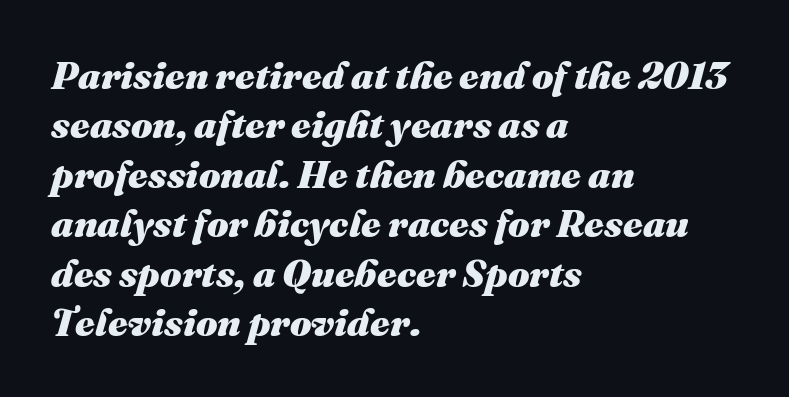
The image shows 38 px heavy type, italic (leaning right); set left-aligned, normal line spacing (1.3x), normal letter spacing, not underlined; medium stroke contrast and a medium x-height.
